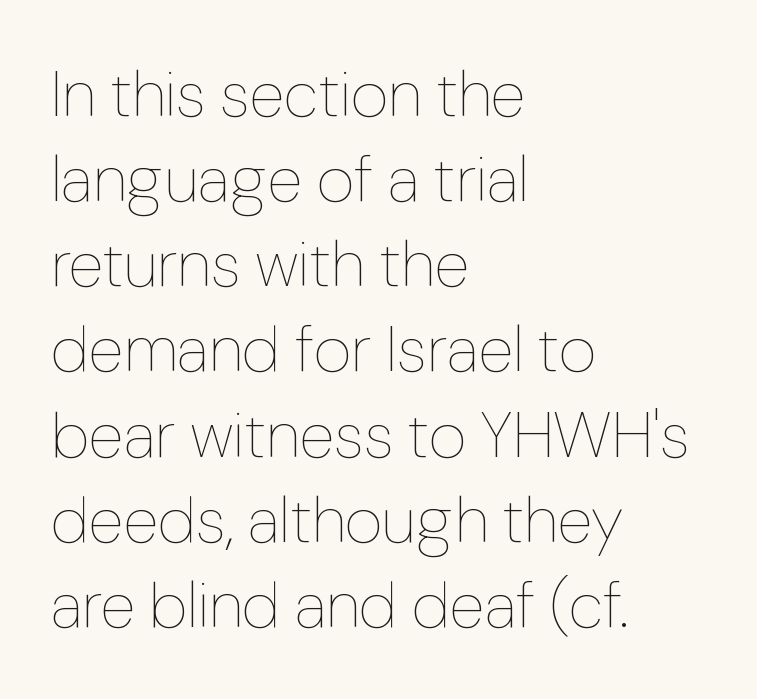
{"italic": "no", "bold": "no", "weight": "thin", "width": "normal", "stroke_contrast": "low", "x_height": "medium", "monospaced": "no", "underline": "no", "align": "left", "line_spacing": "normal", "line_spacing_ratio": 1.31, "letter_spacing": "normal", "letter_spacing_em": 0.0, "glyph_px": 65}
